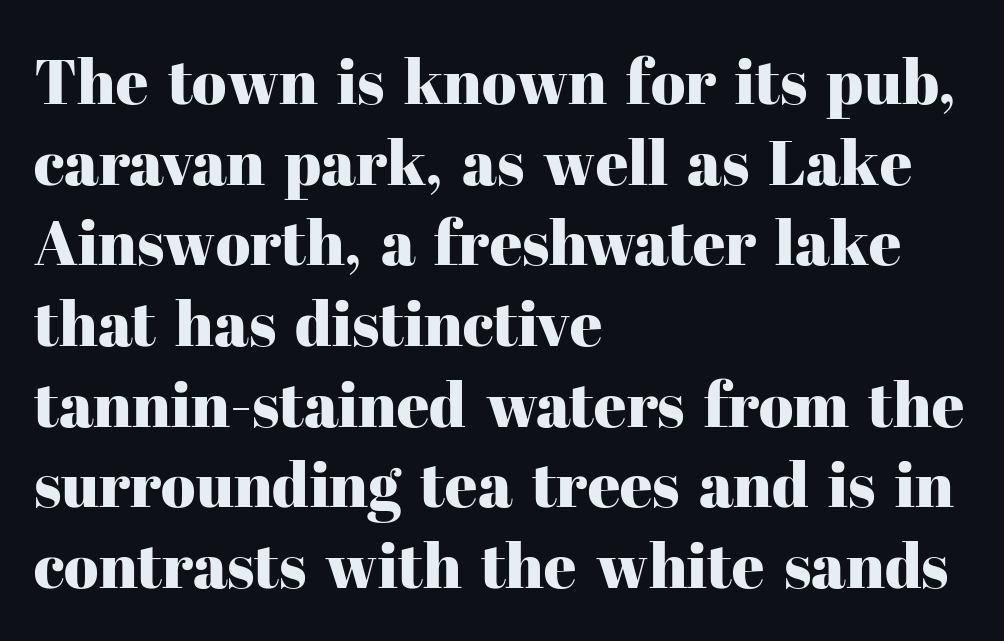
Q: Is the text italic (slanted)? A: No, it is upright.
Q: Is the typeface a serif or a sans-serif typeface? A: Serif.
Q: Is the text underlined? A: No.
Q: How is the paragraph aligned? A: Left-aligned.
Q: Is the spacing between letters normal or unusually wide? A: Normal.
Q: Is the spacing between lines tight, normal or loose? A: Normal.
Q: Width (condensed, normal, or wide)? A: Normal.
Q: Stroke contrast? A: High.
Q: x-height? A: Medium.
Q: Monospaced? A: No.
